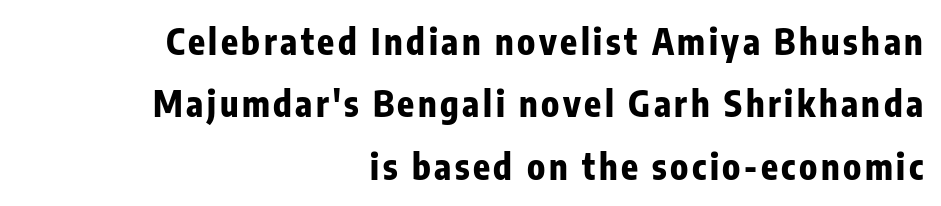
The image shows 35 px bold, condensed sans-serif type, upright; set right-aligned, line spacing 1.78x, not underlined; low stroke contrast and a medium x-height.
